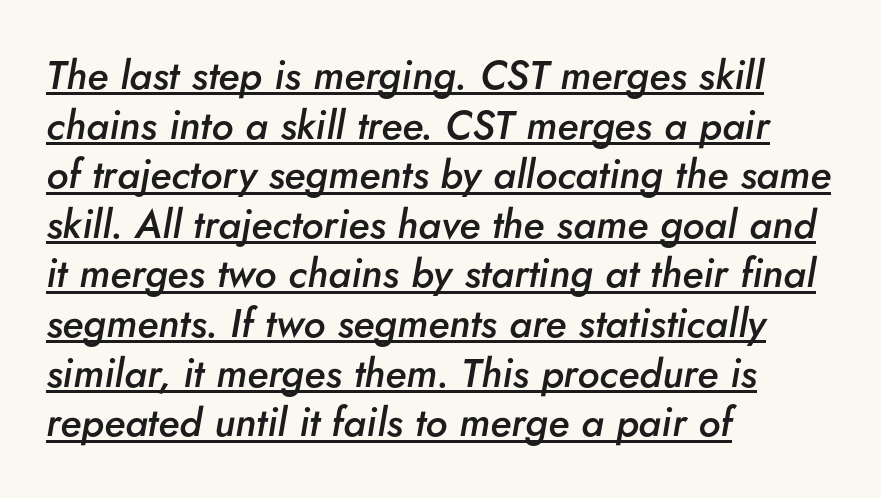
The image shows 40 px semibold type, italic (leaning right); set left-aligned, line spacing 1.24x, normal letter spacing, underlined; low stroke contrast and a small x-height.
